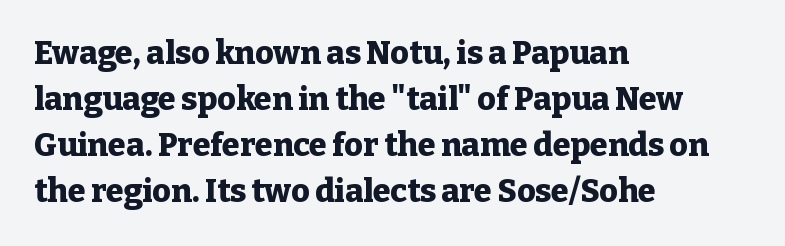
Look at the stroke-to-counter ratio: heavy, a bold. Vertically, the passage feels balanced, rows spaced as you'd expect. Each letter keeps its own natural width here, so spacing adapts to shape. The paragraph shown leans on its left margin. Small tapered or slab feet sit at the stroke ends, so this counts as serif. Italic? Not at all — the glyphs are vertical.
